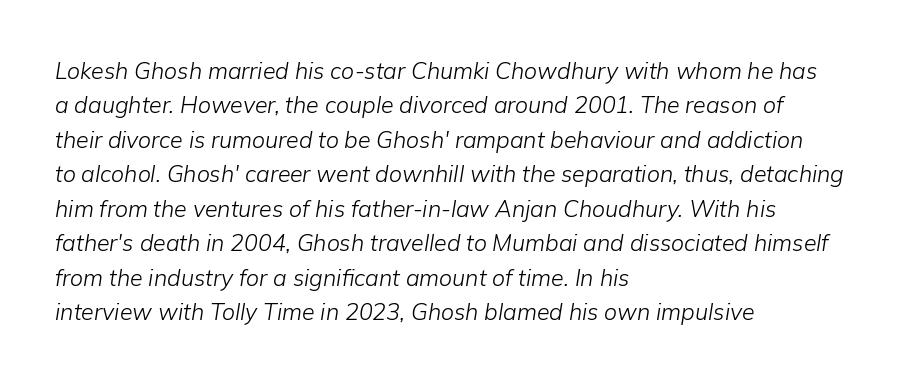
{"italic": "yes", "lean": "right", "slant_degrees": 9, "bold": "no", "underline": "no", "align": "left", "line_spacing": "normal", "line_spacing_ratio": 1.5, "letter_spacing": "normal", "letter_spacing_em": 0.0, "glyph_px": 23}
